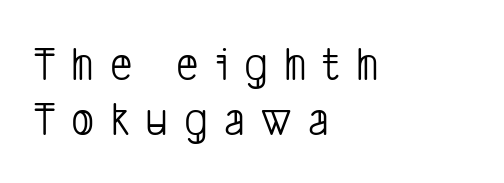
{"serif": "no", "bold": "no", "weight": "light", "width": "condensed", "stroke_contrast": "low", "x_height": "medium", "monospaced": "no", "underline": "no", "align": "left", "line_spacing": "tight", "line_spacing_ratio": 1.12, "letter_spacing": "wide", "letter_spacing_em": 0.33, "glyph_px": 49}
